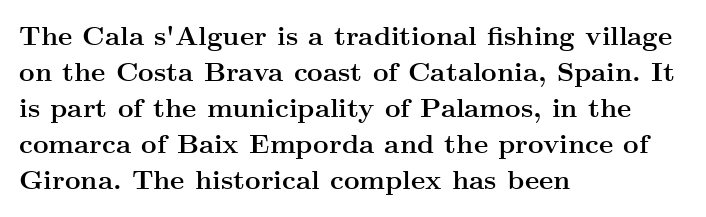
{"italic": "no", "bold": "yes", "underline": "no", "align": "left", "line_spacing": "normal", "line_spacing_ratio": 1.33, "letter_spacing": "normal", "letter_spacing_em": 0.0, "glyph_px": 27}
